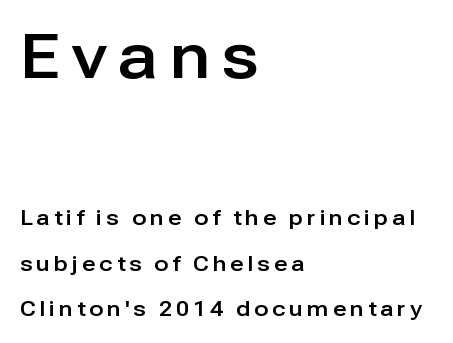
The image shows 62 px sans-serif type, upright; set left-aligned, loose line spacing (2.18x), not underlined; the first (top) block is 2.95x larger; low stroke contrast and a medium x-height.
